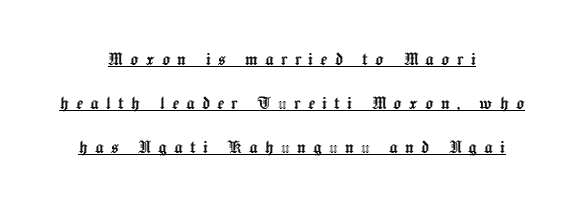
{"italic": "no", "underline": "yes", "align": "center", "line_spacing": "loose", "line_spacing_ratio": 2.09, "letter_spacing": "wide", "letter_spacing_em": 0.34, "glyph_px": 21}
